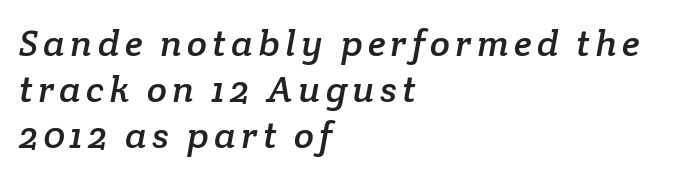
Q: Is the typeface a serif or a sans-serif typeface? A: Serif.
Q: Is the text underlined? A: No.
Q: How is the paragraph aligned? A: Left-aligned.
Q: Is the spacing between lines tight, normal or loose? A: Normal.
Q: Width (condensed, normal, or wide)? A: Normal.
Q: Stroke contrast? A: Low.
Q: x-height? A: Medium.
Q: Monospaced? A: No.
